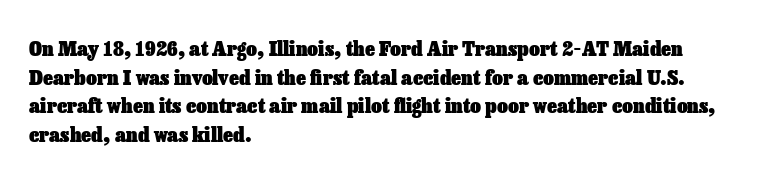
Notice how descenders clear the ascenders below comfortably — that's standard leading. Clear beneath every line of the passage. These lines are set flush left with a ragged right edge. The type sits square on the baseline with zero lean. Each word holds together tightly as a unit, with standard inter-letter gaps.
